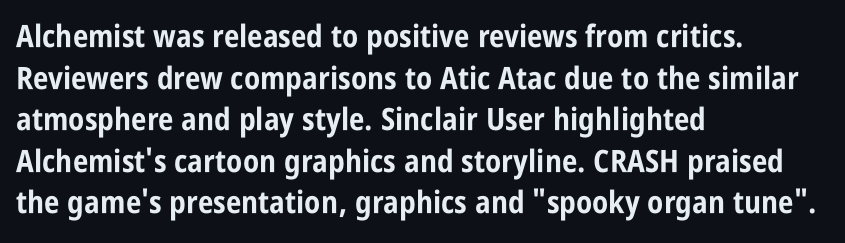
The image shows 31 px bold, condensed sans-serif type, upright; set left-aligned, normal line spacing (1.34x), normal letter spacing, not underlined; low stroke contrast and a large x-height.
